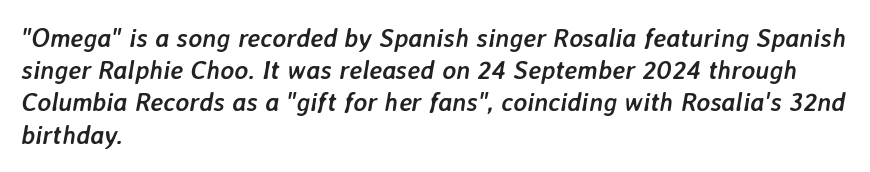
This rendering features lettering with no underline. The lines in this sample share a left origin and differ only in where they stop. The passage shown has conventional tracking throughout. Posture: slanted. Compared with an ordinary text face, these strokes are far heavier — a full bold.
